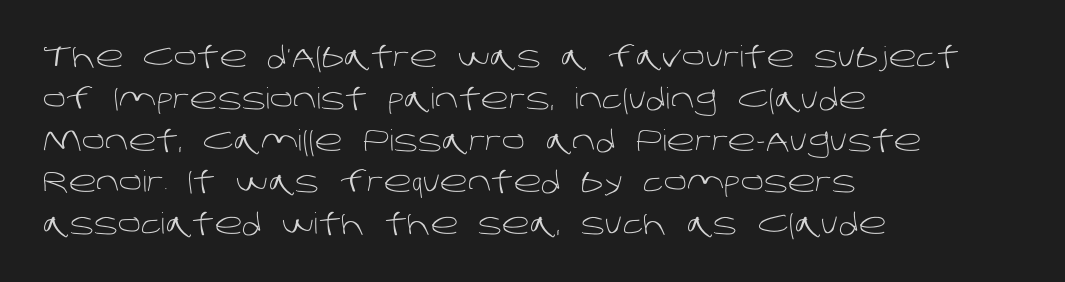
{"serif": "no", "bold": "no", "weight": "light", "width": "normal", "stroke_contrast": "low", "x_height": "large", "monospaced": "no", "underline": "no", "align": "left", "line_spacing": "normal", "line_spacing_ratio": 1.44, "letter_spacing": "normal", "letter_spacing_em": 0.0, "glyph_px": 29}
